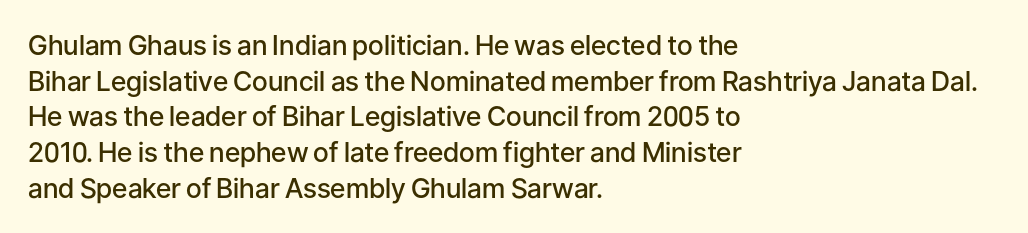
Q: Is the text bold? A: Semi-bold.
Q: Is the text italic (slanted)? A: No, it is upright.
Q: Is the text underlined? A: No.
Q: How is the paragraph aligned? A: Left-aligned.
Q: Is the spacing between letters normal or unusually wide? A: Normal.
Q: Is the spacing between lines tight, normal or loose? A: Normal.
